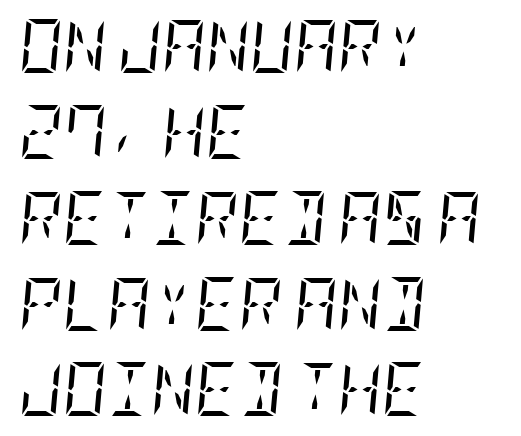
In terms of letterform style, serifs are clearly present. A typesetter would call this leading conventional body-copy spacing. This sample is left-justified, so line endings fall wherever the words run out. Counters stay open thanks to moderate or lighter strokes.
